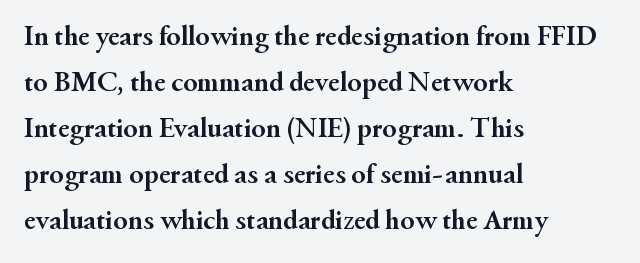
The image shows 29 px semibold serif type, upright; set left-aligned, normal line spacing (1.59x), normal letter spacing, not underlined; medium stroke contrast and a small x-height.
